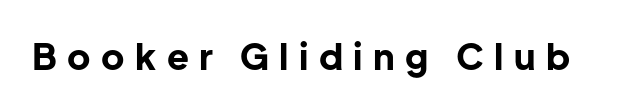
{"serif": "no", "italic": "no", "bold": "yes", "weight": "bold", "width": "normal", "stroke_contrast": "low", "x_height": "medium", "monospaced": "no", "underline": "no", "letter_spacing": "wide", "letter_spacing_em": 0.29, "glyph_px": 36}
